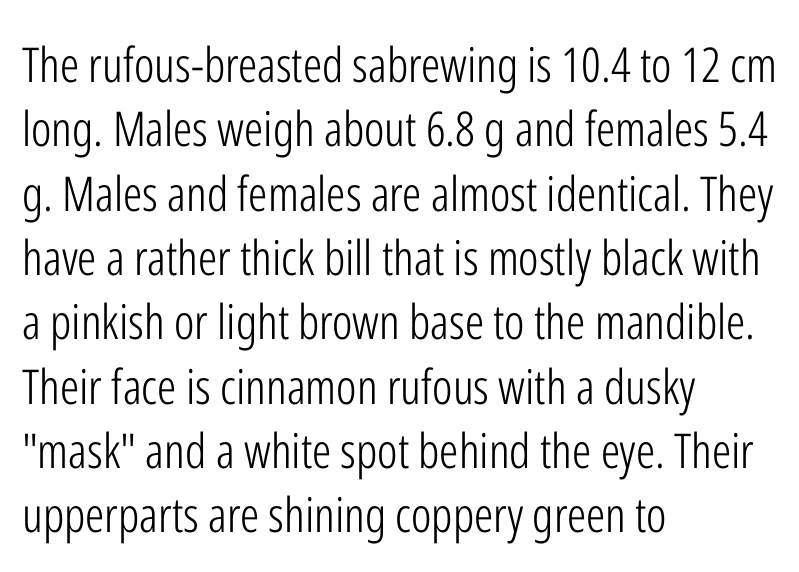
The image shows 48 px light, condensed sans-serif type, upright; set left-aligned, normal line spacing (1.34x), normal letter spacing, not underlined; low stroke contrast and a medium x-height.
